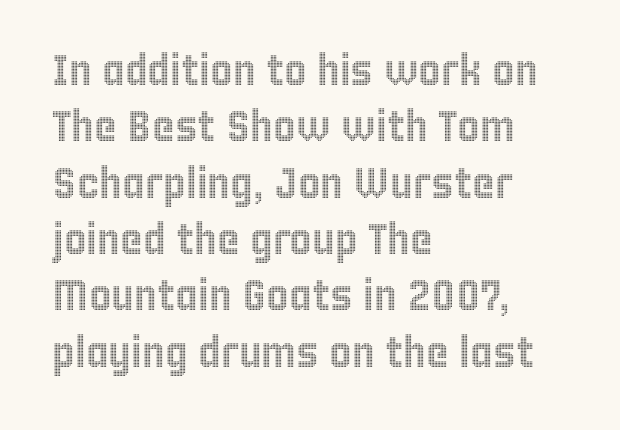
{"italic": "no", "width": "condensed", "x_height": "large", "monospaced": "no", "underline": "no", "align": "left", "line_spacing": "normal", "line_spacing_ratio": 1.31, "letter_spacing": "normal", "letter_spacing_em": 0.0, "glyph_px": 43}
